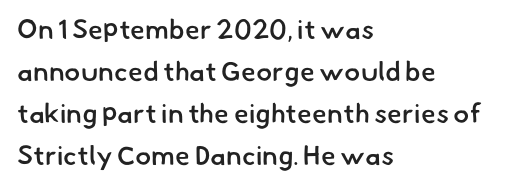
Short and long lines alike share a common starting point at left. What stands out about the letter spacing? Nothing — it is the standard amount. Underline: absent. This sample keeps an unexceptional amount of space between lines. Heft: intermediate — a semibold.
